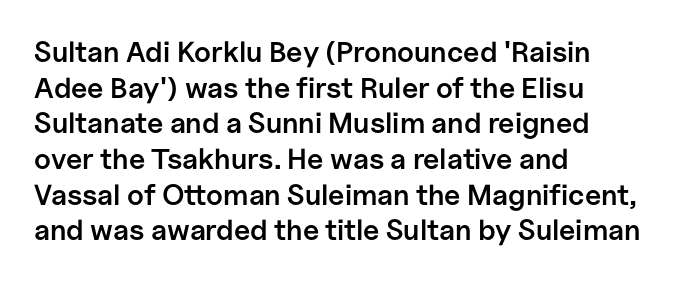
{"serif": "no", "italic": "no", "bold": "semi", "weight": "semibold", "width": "normal", "stroke_contrast": "low", "x_height": "medium", "monospaced": "no", "underline": "no", "align": "left", "line_spacing_ratio": 1.23, "letter_spacing": "normal", "letter_spacing_em": 0.0, "glyph_px": 29}
